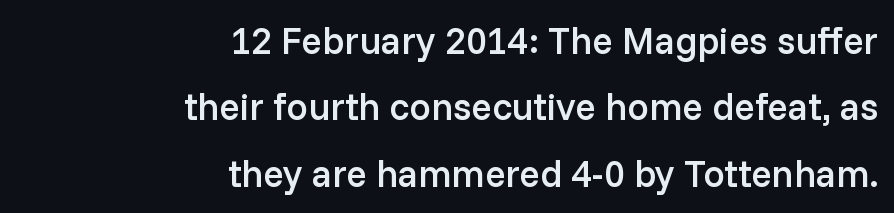
Q: Is the text bold? A: Semi-bold.
Q: Is the text italic (slanted)? A: No, it is upright.
Q: Is the typeface a serif or a sans-serif typeface? A: Sans-serif.
Q: Is the text underlined? A: No.
Q: How is the paragraph aligned? A: Right-aligned.
Q: Is the spacing between letters normal or unusually wide? A: Normal.
Q: Width (condensed, normal, or wide)? A: Normal.
Q: Stroke contrast? A: Low.
Q: x-height? A: Medium.
Q: Monospaced? A: No.
